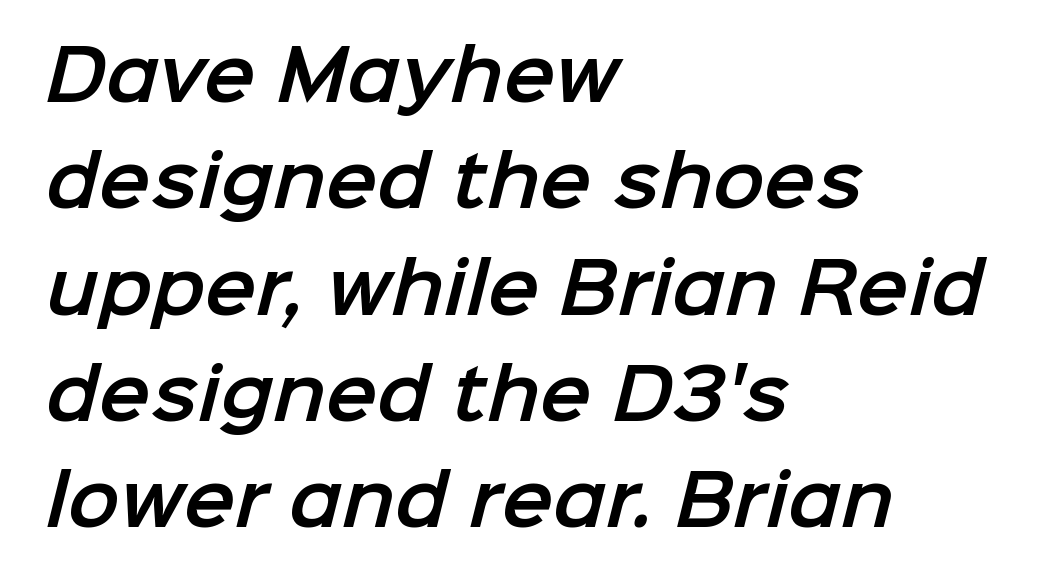
{"serif": "no", "width": "normal", "stroke_contrast": "low", "x_height": "medium", "monospaced": "no", "underline": "no", "align": "left", "line_spacing": "normal", "line_spacing_ratio": 1.54, "letter_spacing": "normal", "letter_spacing_em": 0.0, "glyph_px": 69}
